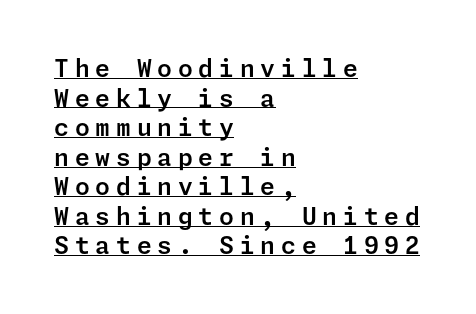
The image shows 24 px text type, upright; set left-aligned, line spacing 1.23x, unusually wide letter spacing (+0.24 em), underlined.
